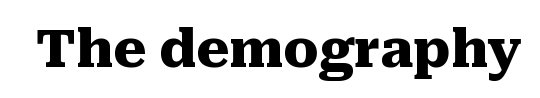
{"serif": "yes", "italic": "no", "bold": "yes", "weight": "heavy", "width": "normal", "stroke_contrast": "medium", "x_height": "medium", "monospaced": "no", "underline": "no", "letter_spacing": "normal", "letter_spacing_em": 0.0, "glyph_px": 52}
